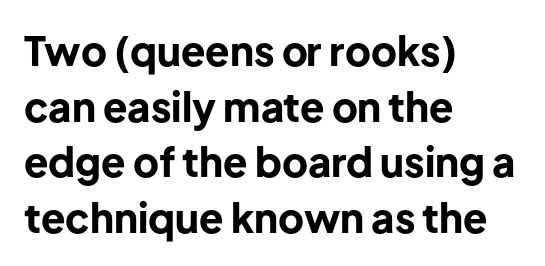
The image shows 40 px bold sans-serif type, upright; set left-aligned, normal line spacing (1.39x), normal letter spacing, not underlined; low stroke contrast and a medium x-height.
